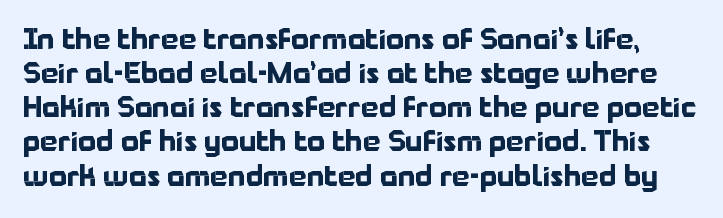
Character widths vary here, with narrow letters taking less room than wide ones. Beneath every word, the page is bare. Compared with an ordinary text face, these strokes are far heavier — a full bold. Observe the ordinary spacing: letters are neighbours, not strangers.
